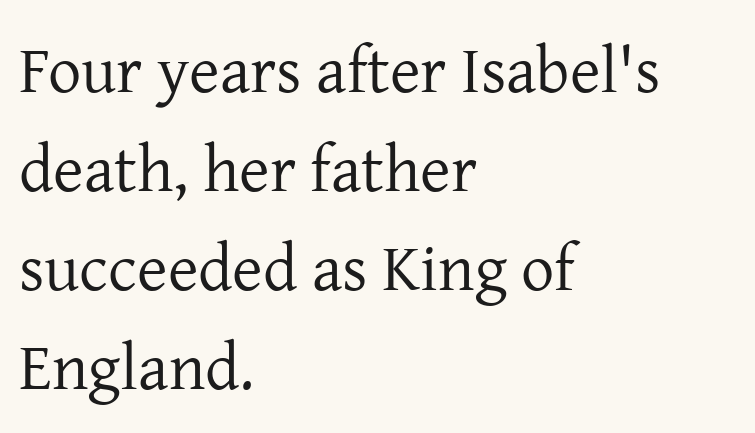
Q: Is the text bold? A: No.
Q: Is the text italic (slanted)? A: No, it is upright.
Q: Is the typeface a serif or a sans-serif typeface? A: Serif.
Q: Is the text underlined? A: No.
Q: How is the paragraph aligned? A: Left-aligned.
Q: Is the spacing between letters normal or unusually wide? A: Normal.
Q: Is the spacing between lines tight, normal or loose? A: Normal.
Q: Width (condensed, normal, or wide)? A: Normal.
Q: Stroke contrast? A: Low.
Q: x-height? A: Medium.
Q: Monospaced? A: No.
